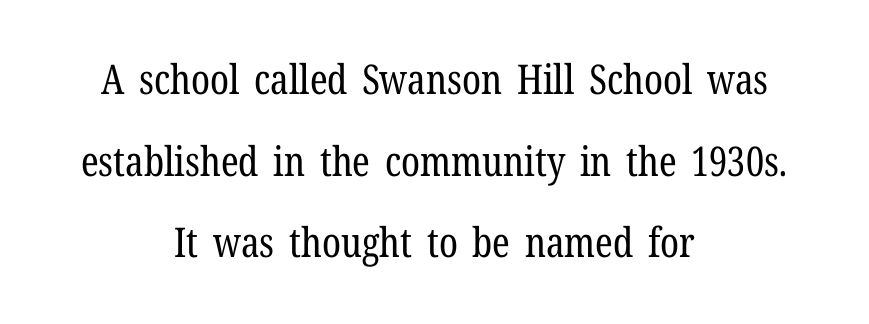
The image shows 41 px regular-weight, condensed serif type, upright; set centered, loose line spacing (1.99x), normal letter spacing, not underlined; low stroke contrast and a medium x-height.
